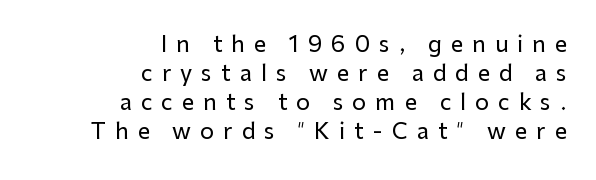
The image shows 22 px text type, upright; set right-aligned, normal line spacing (1.32x), unusually wide letter spacing (+0.41 em), not underlined.
